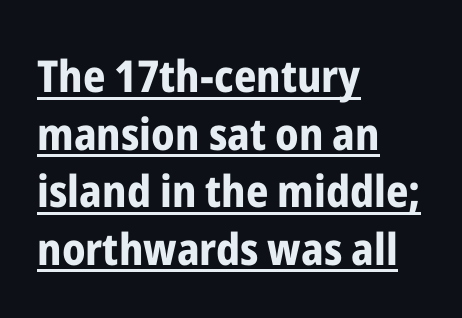
The image shows 44 px bold, condensed sans-serif type, upright; set left-aligned, normal line spacing (1.31x), normal letter spacing, underlined; low stroke contrast and a medium x-height.
